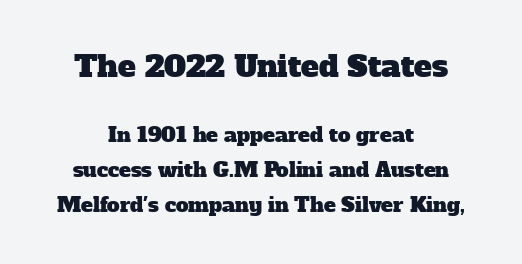
Q: Is the typeface a serif or a sans-serif typeface? A: Serif.
Q: Is the text underlined? A: No.
Q: How is the paragraph aligned? A: Centered.
Q: Is the spacing between letters normal or unusually wide? A: Normal.
Q: Which block of text is set in a larger size, the first (top) or the second (bottom)? A: The first (top) one.
Q: Width (condensed, normal, or wide)? A: Normal.
Q: Stroke contrast? A: Low.
Q: x-height? A: Medium.
Q: Monospaced? A: No.
